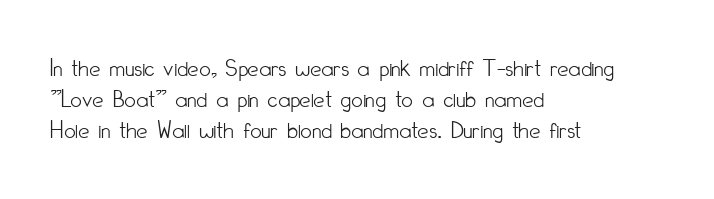
Q: Is the text bold? A: No.
Q: Is the text italic (slanted)? A: No, it is upright.
Q: Is the text underlined? A: No.
Q: How is the paragraph aligned? A: Left-aligned.
Q: Is the spacing between letters normal or unusually wide? A: Normal.
